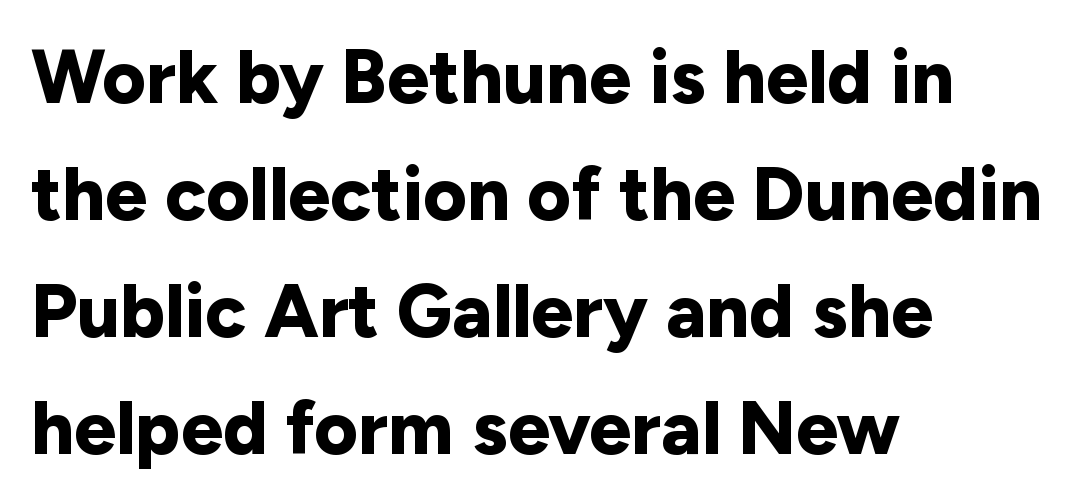
Typesetter's note: full bold, strokes at maximum text heaviness. The face used here is proportionally spaced, like ordinary book or web type. Reading down the block, your eye returns to a fixed left position each line. Honestly, the letter spacing is just normal — you wouldn't notice it.
